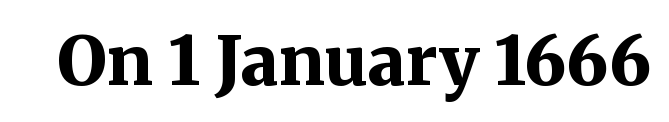
The image shows 68 px bold serif type, upright; set normal letter spacing, not underlined; medium stroke contrast and a medium x-height.
